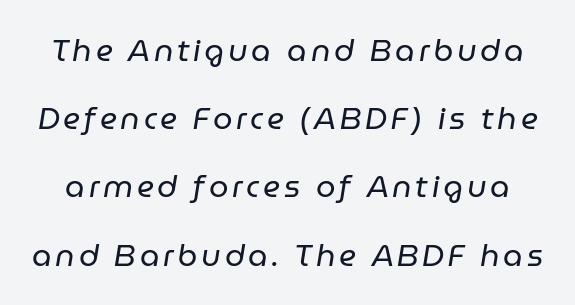
The image shows 31 px regular-weight type, italic (leaning right); set loose line spacing (2.2x), not underlined; low stroke contrast and a medium x-height.
